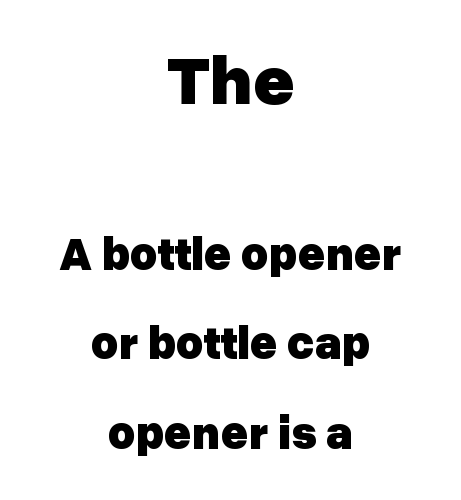
Proportional: the letters do not fall into vertical columns. Ascenders rise straight up at ninety degrees. The emphasis by scale lands on block number one, above. Is the type bold? Yes — the strokes are clearly thick and heavy. Honestly, the letter spacing is just normal — you wouldn't notice it.
